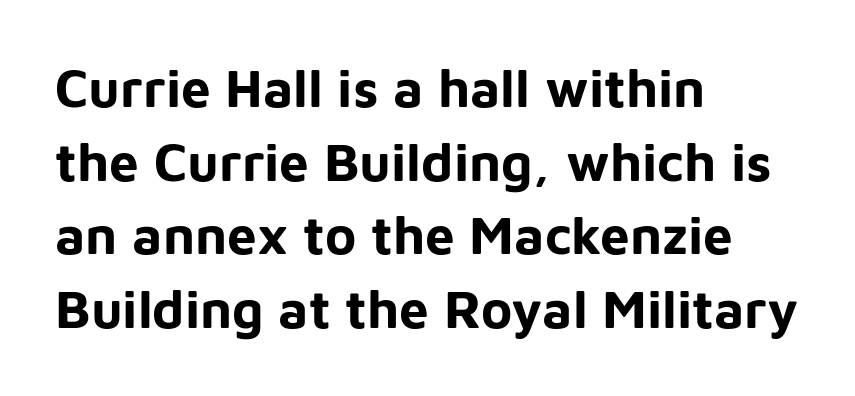
Q: Is the text bold? A: Yes.
Q: Is the text italic (slanted)? A: No, it is upright.
Q: Is the typeface a serif or a sans-serif typeface? A: Sans-serif.
Q: Is the text underlined? A: No.
Q: How is the paragraph aligned? A: Left-aligned.
Q: Is the spacing between letters normal or unusually wide? A: Normal.
Q: Is the spacing between lines tight, normal or loose? A: Normal.
Q: Width (condensed, normal, or wide)? A: Normal.
Q: Stroke contrast? A: Low.
Q: x-height? A: Medium.
Q: Monospaced? A: No.
